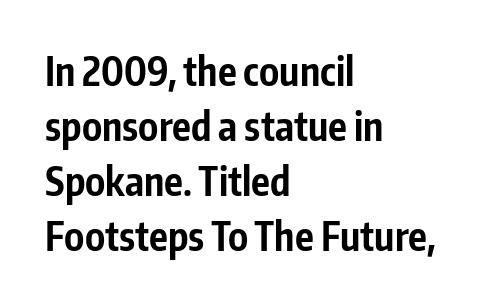
Q: Is the text bold? A: Yes.
Q: Is the text italic (slanted)? A: No, it is upright.
Q: Is the typeface a serif or a sans-serif typeface? A: Sans-serif.
Q: Is the text underlined? A: No.
Q: How is the paragraph aligned? A: Left-aligned.
Q: Is the spacing between letters normal or unusually wide? A: Normal.
Q: Is the spacing between lines tight, normal or loose? A: Normal.
Q: Width (condensed, normal, or wide)? A: Condensed.
Q: Stroke contrast? A: Low.
Q: x-height? A: Medium.
Q: Monospaced? A: No.
